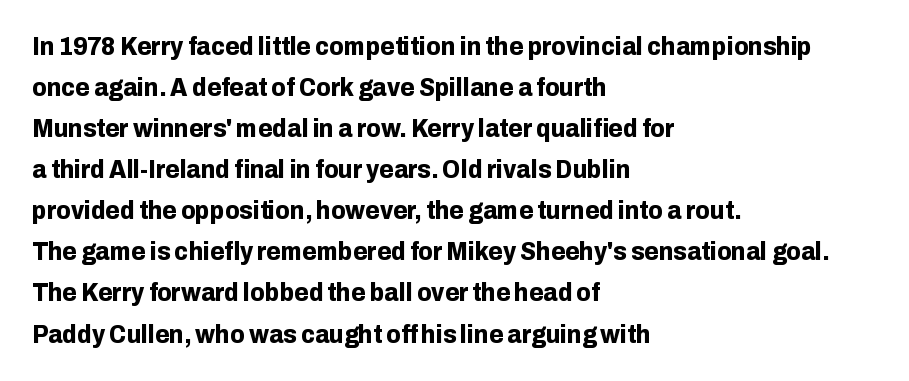
Standard letterfit; no display-style spreading of the glyphs. Compared with typical paragraphs, the rows here are spaced about the same. A bare baseline throughout the passage. Every stem runs plumb, perpendicular to the baseline. The typesetter chose a ragged-right arrangement here. The font is running at its bold setting.
